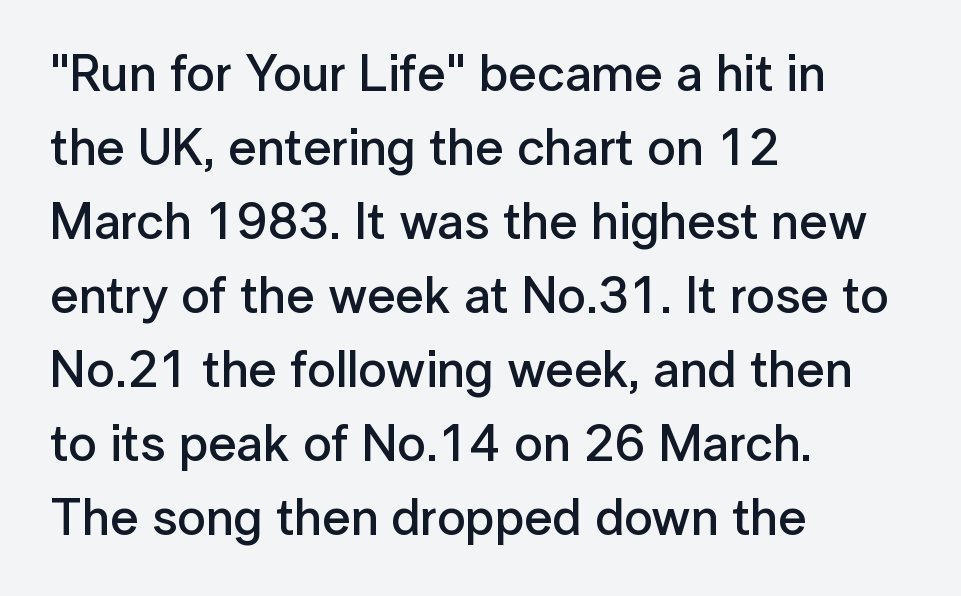
{"serif": "no", "italic": "no", "bold": "semi", "weight": "semibold", "width": "normal", "stroke_contrast": "low", "x_height": "medium", "monospaced": "no", "underline": "no", "align": "left", "line_spacing": "normal", "line_spacing_ratio": 1.45, "letter_spacing": "normal", "letter_spacing_em": 0.0, "glyph_px": 51}
